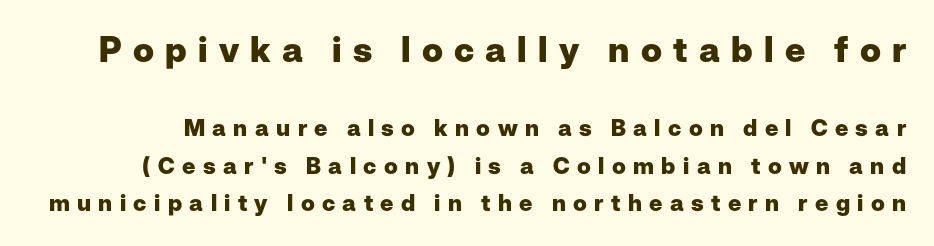
Q: Is the text bold? A: Yes.
Q: Is the text italic (slanted)? A: No, it is upright.
Q: Is the typeface a serif or a sans-serif typeface? A: Sans-serif.
Q: Is the text underlined? A: No.
Q: Is the spacing between letters normal or unusually wide? A: Unusually wide.
Q: Is the spacing between lines tight, normal or loose? A: Normal.
Q: Which block of text is set in a larger size, the first (top) or the second (bottom)? A: The first (top) one.
Q: Width (condensed, normal, or wide)? A: Normal.
Q: Stroke contrast? A: Low.
Q: x-height? A: Medium.
Q: Monospaced? A: No.
